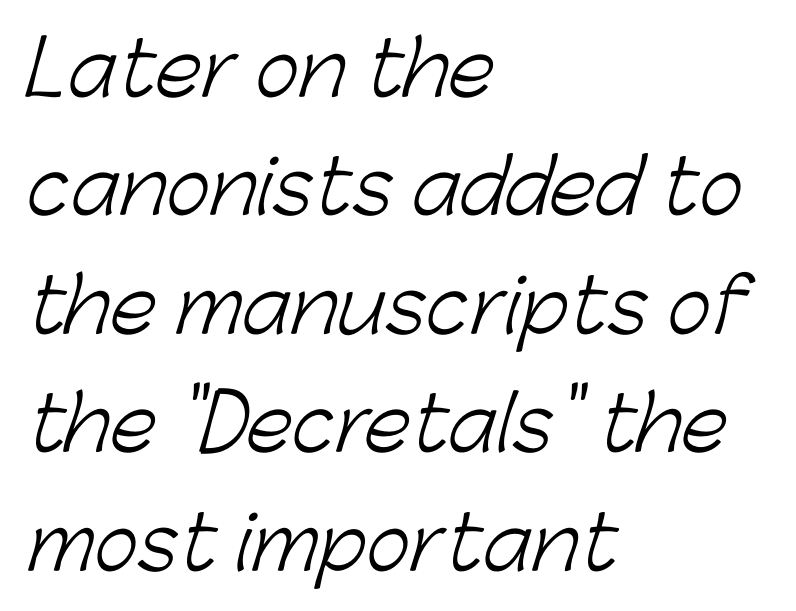
Q: Is the text bold? A: No.
Q: Is the typeface a serif or a sans-serif typeface? A: Sans-serif.
Q: Is the text underlined? A: No.
Q: How is the paragraph aligned? A: Left-aligned.
Q: Is the spacing between letters normal or unusually wide? A: Normal.
Q: Is the spacing between lines tight, normal or loose? A: Normal.
Q: Width (condensed, normal, or wide)? A: Normal.
Q: Stroke contrast? A: Low.
Q: x-height? A: Medium.
Q: Monospaced? A: No.
